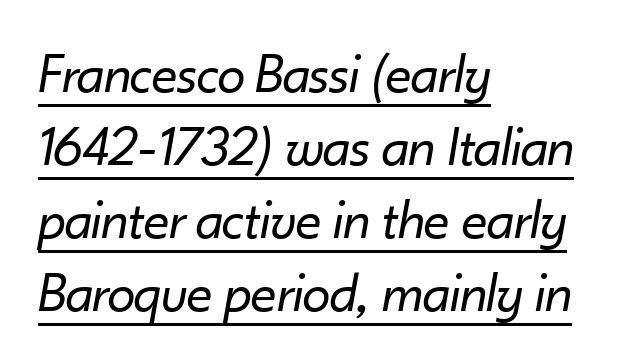
{"italic": "yes", "lean": "right", "slant_degrees": 10, "bold": "no", "weight": "regular", "width": "normal", "stroke_contrast": "low", "x_height": "small", "monospaced": "no", "underline": "yes", "align": "left", "line_spacing": "normal", "line_spacing_ratio": 1.28, "letter_spacing": "normal", "letter_spacing_em": 0.0, "glyph_px": 57}
